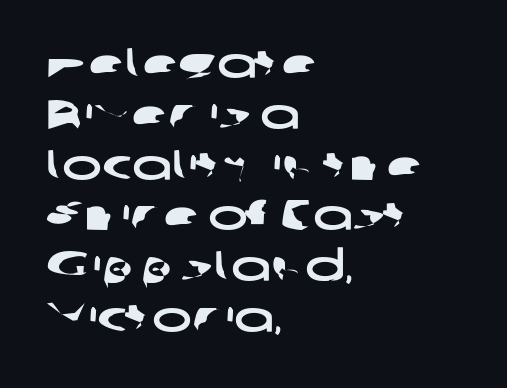
The image shows 42 px wide sans-serif type; set left-aligned, line spacing 1.21x, normal letter spacing, not underlined; low stroke contrast and a medium x-height.
